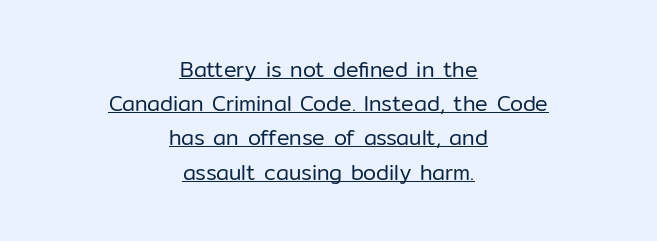
The image shows 21 px text type, upright; set centered, normal line spacing (1.63x), normal letter spacing, underlined.
